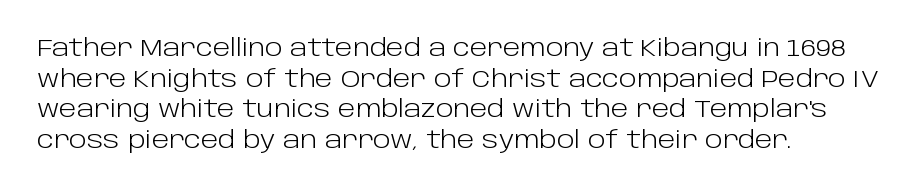
Vertical spacing — default. The text block is weighted toward the left margin, trailing off unevenly rightward. The baseline area is clear. These lines keep a tight, regular rhythm from letter to letter. No extra ink here — the face is not bold.
